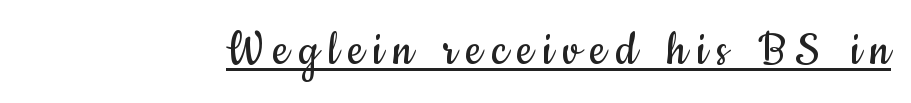
{"serif": "no", "bold": "no", "weight": "regular", "width": "condensed", "stroke_contrast": "low", "x_height": "small", "monospaced": "no", "underline": "yes", "glyph_px": 54}
